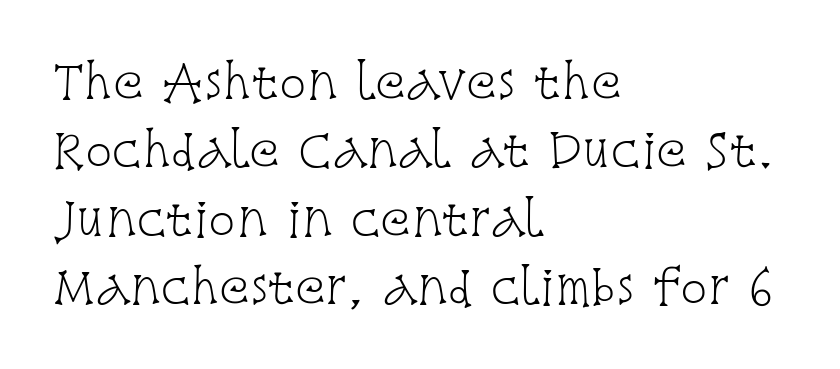
Q: Is the text bold? A: No.
Q: Is the text italic (slanted)? A: No, it is upright.
Q: Is the typeface a serif or a sans-serif typeface? A: Serif.
Q: Is the text underlined? A: No.
Q: How is the paragraph aligned? A: Left-aligned.
Q: Is the spacing between letters normal or unusually wide? A: Normal.
Q: Is the spacing between lines tight, normal or loose? A: Normal.
Q: Width (condensed, normal, or wide)? A: Condensed.
Q: Stroke contrast? A: Low.
Q: x-height? A: Large.
Q: Monospaced? A: No.
